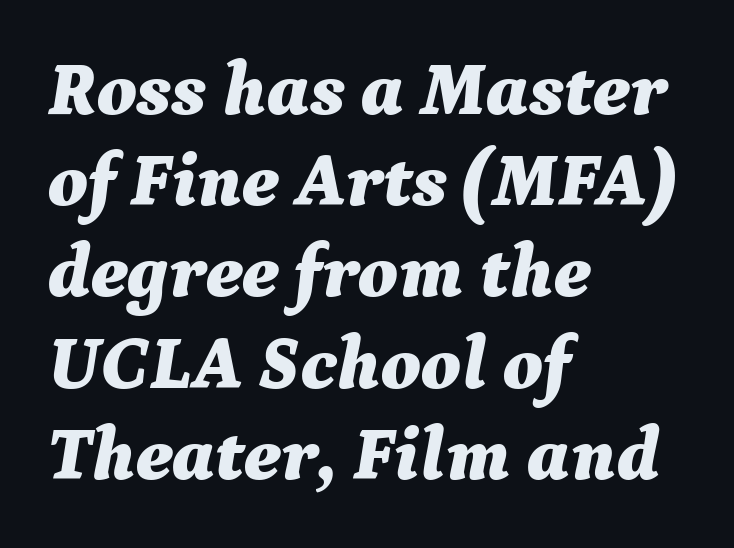
{"italic": "yes", "lean": "right", "slant_degrees": 9, "bold": "yes", "weight": "bold", "width": "normal", "stroke_contrast": "medium", "x_height": "medium", "monospaced": "no", "underline": "no", "align": "left", "line_spacing_ratio": 1.2, "letter_spacing": "normal", "letter_spacing_em": 0.0, "glyph_px": 76}
